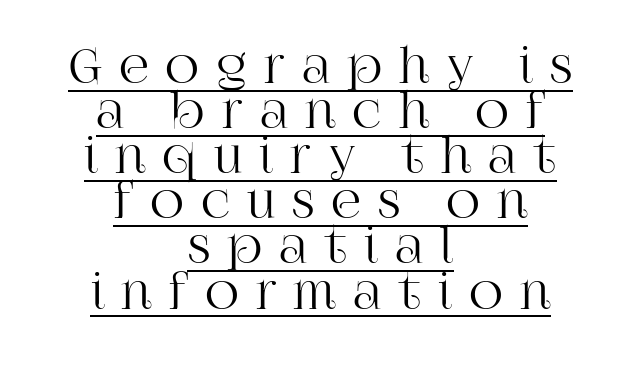
Q: Is the text italic (slanted)? A: No, it is upright.
Q: Is the typeface a serif or a sans-serif typeface? A: Serif.
Q: Is the text underlined? A: Yes.
Q: How is the paragraph aligned? A: Centered.
Q: Is the spacing between letters normal or unusually wide? A: Unusually wide.
Q: Is the spacing between lines tight, normal or loose? A: Tight.
Q: Width (condensed, normal, or wide)? A: Normal.
Q: Stroke contrast? A: High.
Q: x-height? A: Large.
Q: Monospaced? A: No.
